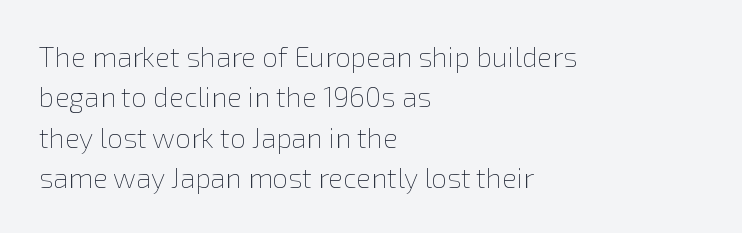
Short and long lines alike share a common starting point at left. The lettering holds an erect, upright posture throughout. The passage shown has conventional tracking throughout. Looks like regular typesetting: each glyph gets only the width it needs. This reads as an unemphasized weight, regular at the heaviest. Each new line begins a customary step beneath the previous one.
